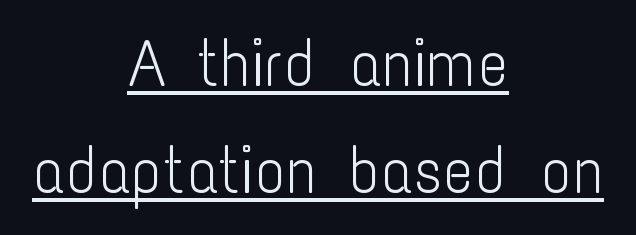
The image shows 65 px light, condensed sans-serif type, upright; set centered, normal line spacing (1.64x), normal letter spacing, underlined; low stroke contrast and a medium x-height.
